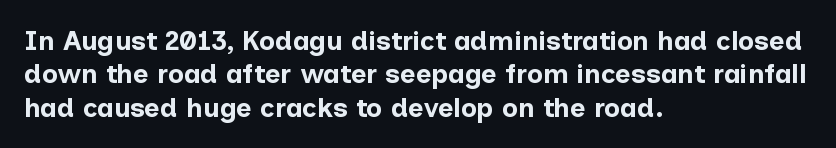
{"italic": "no", "bold": "yes", "underline": "no", "align": "left", "line_spacing_ratio": 1.24, "letter_spacing": "normal", "letter_spacing_em": 0.0, "glyph_px": 27}
